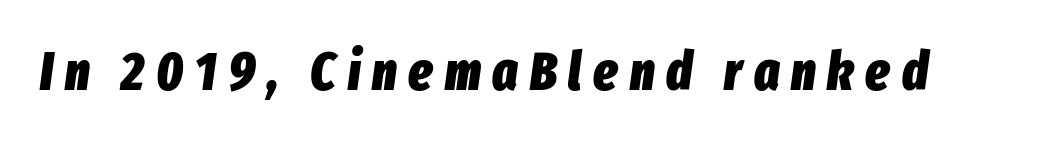
These lines are rendered in a variable-pitch font. This sample uses an oblique cut, with every glyph tilted off the vertical. Inter-character spacing is expanded well beyond the font's built-in metrics. A full-strength bold gives these letters their thick strokes.
